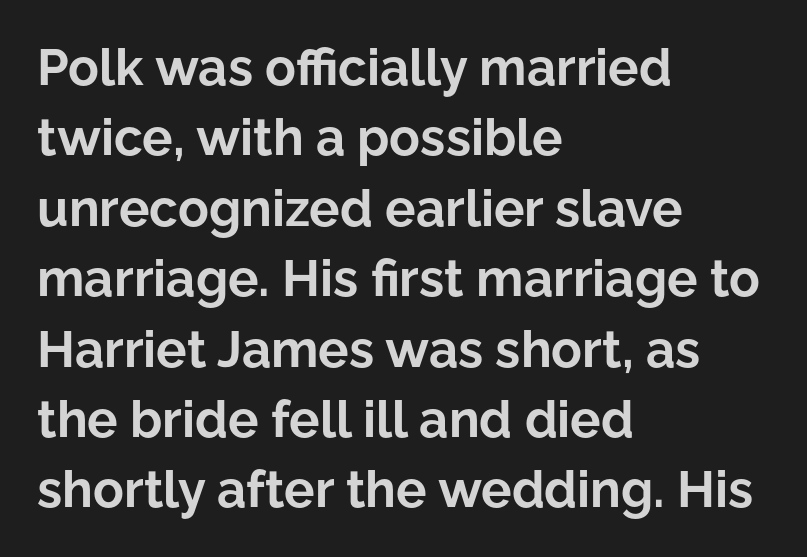
Q: Is the text bold? A: Yes.
Q: Is the text italic (slanted)? A: No, it is upright.
Q: Is the typeface a serif or a sans-serif typeface? A: Sans-serif.
Q: Is the text underlined? A: No.
Q: How is the paragraph aligned? A: Left-aligned.
Q: Is the spacing between letters normal or unusually wide? A: Normal.
Q: Is the spacing between lines tight, normal or loose? A: Normal.
Q: Width (condensed, normal, or wide)? A: Normal.
Q: Stroke contrast? A: Low.
Q: x-height? A: Medium.
Q: Monospaced? A: No.
